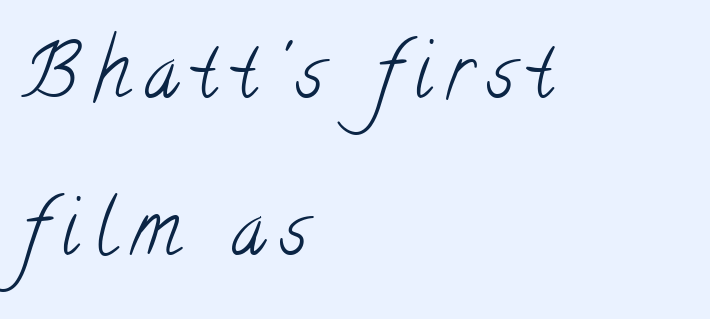
A typesetter would call this proportional, since set widths differ per character. Unmarked baselines from the first word to the last. If you drew a ruler down the left edge, every line would touch it. Students, note that the glyphs here are deliberately spaced far apart. The vertical gap from one line to the next is large.
